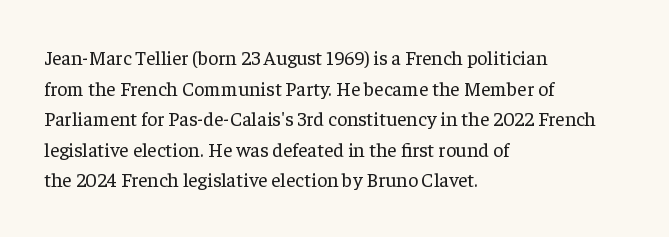
{"italic": "no", "bold": "no", "underline": "no", "align": "left", "line_spacing": "normal", "line_spacing_ratio": 1.53, "letter_spacing": "normal", "letter_spacing_em": 0.0, "glyph_px": 20}
